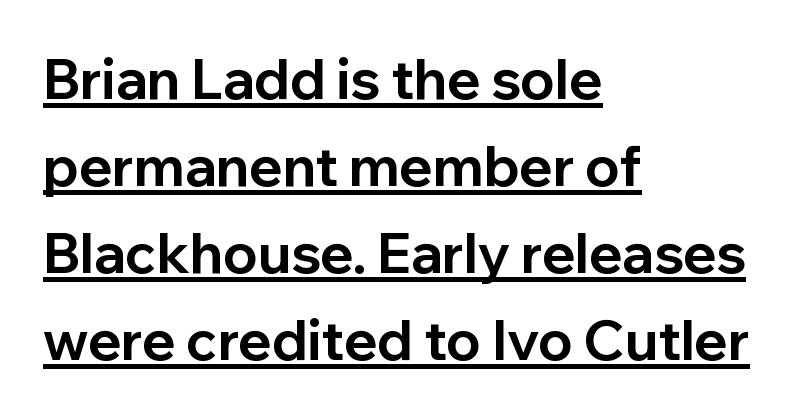
Q: Is the text bold? A: Yes.
Q: Is the text italic (slanted)? A: No, it is upright.
Q: Is the typeface a serif or a sans-serif typeface? A: Sans-serif.
Q: Is the text underlined? A: Yes.
Q: How is the paragraph aligned? A: Left-aligned.
Q: Is the spacing between letters normal or unusually wide? A: Normal.
Q: Is the spacing between lines tight, normal or loose? A: Normal.
Q: Width (condensed, normal, or wide)? A: Normal.
Q: Stroke contrast? A: Low.
Q: x-height? A: Medium.
Q: Monospaced? A: No.
